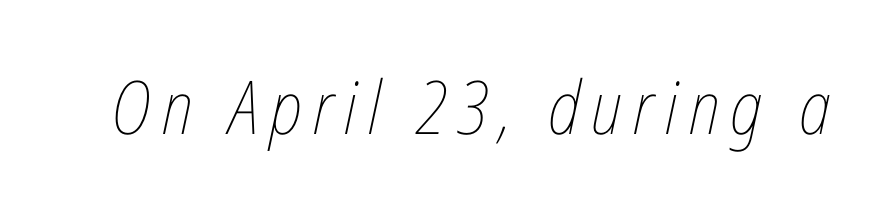
The image shows 74 px thin, condensed type, italic (leaning right); set not underlined; low stroke contrast and a medium x-height.
